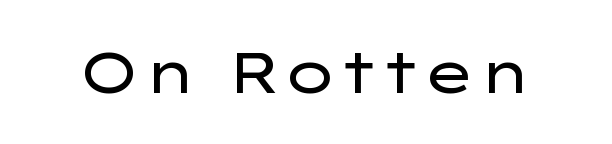
This rendering leaves character spacing at its baseline value. This is the regular roman posture of the typeface. Stem width sits at or under what a default text font uses. Each letter keeps its own natural width here, so spacing adapts to shape. This sample uses a sans-serif face. A clean baseline with only descenders dipping below it.
